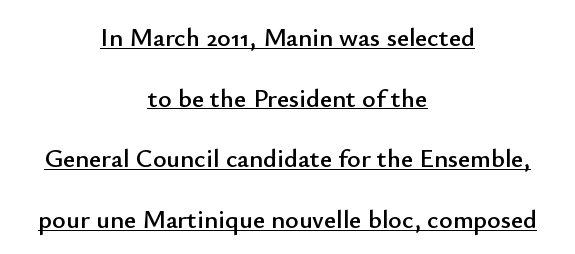
The image shows 26 px text type, upright; set centered, loose line spacing (2.33x), normal letter spacing, underlined.
